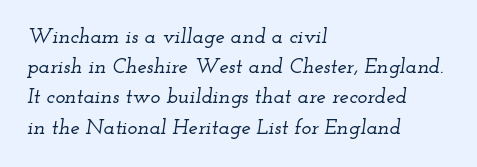
{"italic": "yes", "lean": "right", "slant_degrees": 12, "underline": "no", "align": "left", "line_spacing": "normal", "line_spacing_ratio": 1.44, "letter_spacing": "normal", "letter_spacing_em": 0.0, "glyph_px": 21}
